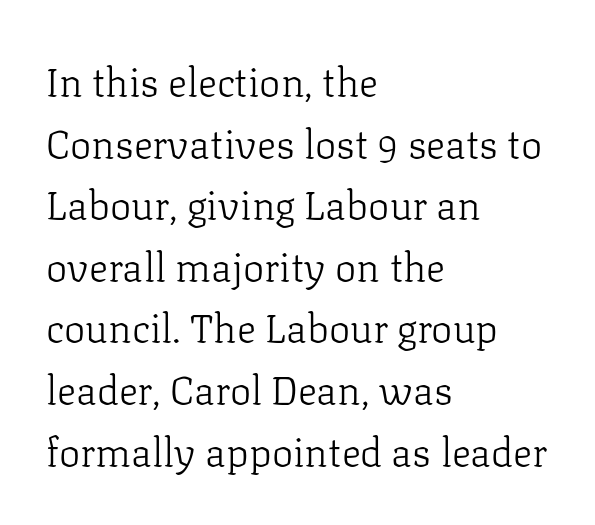
The image shows 40 px light serif type, upright; set left-aligned, normal line spacing (1.54x), normal letter spacing, not underlined; low stroke contrast and a medium x-height.
